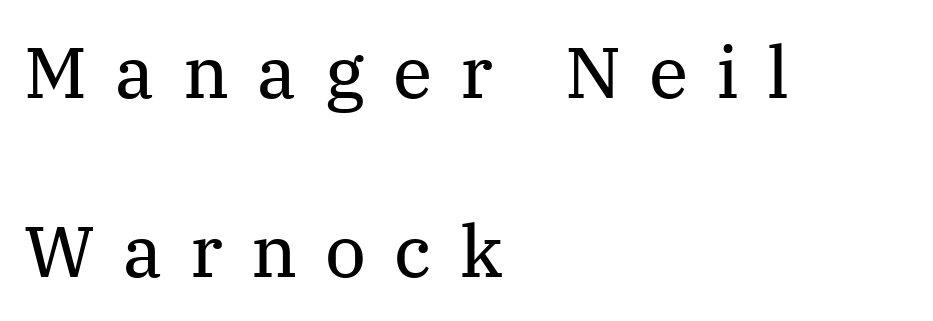
The image shows 72 px regular-weight serif type, upright; set left-aligned, loose line spacing (2.48x), unusually wide letter spacing (+0.39 em), not underlined; medium stroke contrast and a medium x-height.
